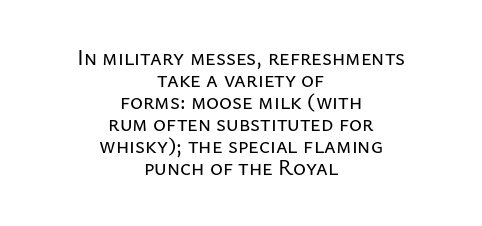
The image shows 22 px text type, upright; set centered, tight line spacing (1.0x), normal letter spacing, not underlined.
